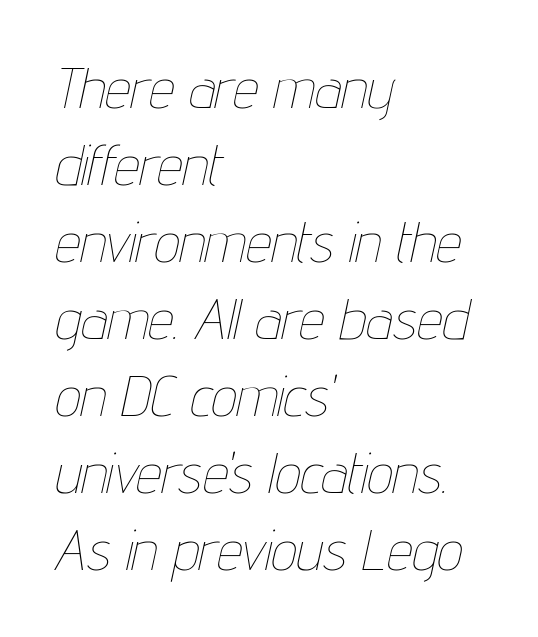
Q: Is the text bold? A: No.
Q: Is the text italic (slanted)? A: Yes, it leans right by about 12 degrees.
Q: Is the text underlined? A: No.
Q: How is the paragraph aligned? A: Left-aligned.
Q: Is the spacing between letters normal or unusually wide? A: Normal.
Q: Is the spacing between lines tight, normal or loose? A: Normal.
Q: Width (condensed, normal, or wide)? A: Condensed.
Q: Stroke contrast? A: Low.
Q: x-height? A: Medium.
Q: Monospaced? A: No.
